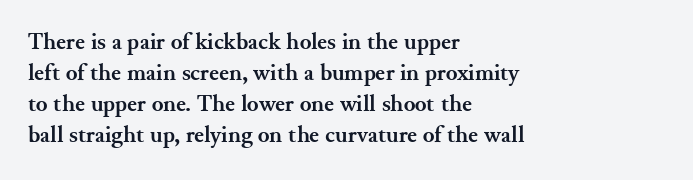
If you measured baseline to baseline, you'd find a middling distance. The specimen reads as upright at a glance. Glyph-to-glyph distance matches everyday printed text. Heavy, bold letterforms. Each row of text sits above clean, open space.
